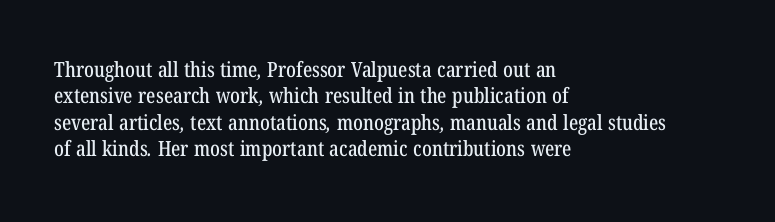
Q: Is the text underlined? A: No.
Q: How is the paragraph aligned? A: Left-aligned.
Q: Is the spacing between letters normal or unusually wide? A: Normal.
Q: Is the spacing between lines tight, normal or loose? A: Normal.
